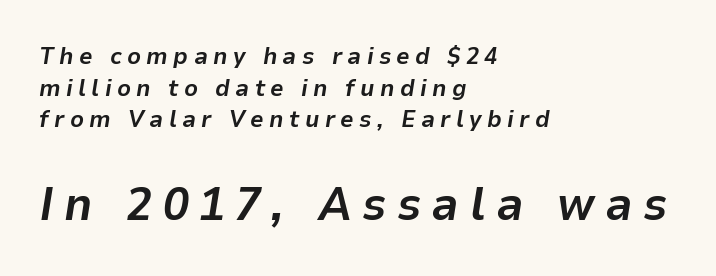
The image shows 47 px bold type, italic (leaning right); set left-aligned, normal line spacing (1.32x), unusually wide letter spacing (+0.22 em), not underlined; the second (bottom) block is 1.96x larger; low stroke contrast and a medium x-height.
